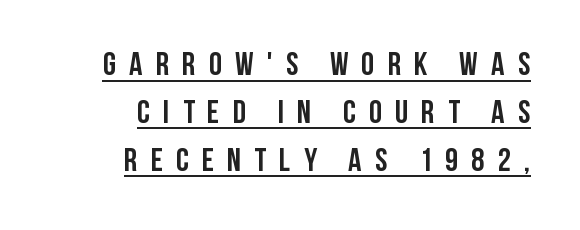
Regarding leading, the lines here are spaced in the standard way. A typesetter would mark this as roman, not italic. Type style note: lacks serifs. On the weight axis this lands at bold, roughly 700.
